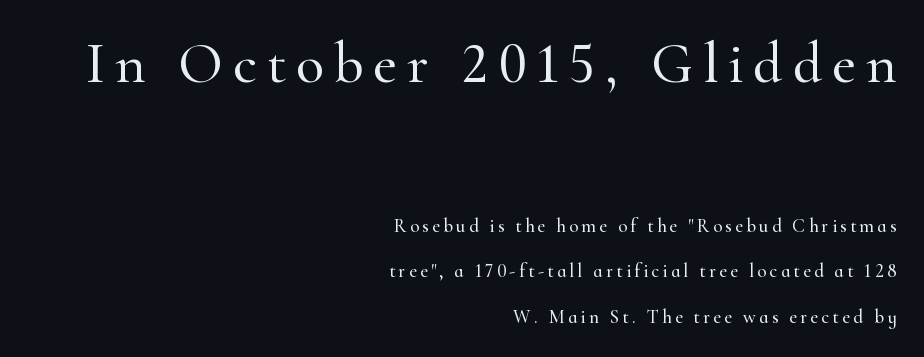
The image shows 58 px serif type, upright; set right-aligned, loose line spacing (2.4x), not underlined; the first (top) block is 3.05x larger; high stroke contrast and a small x-height.
